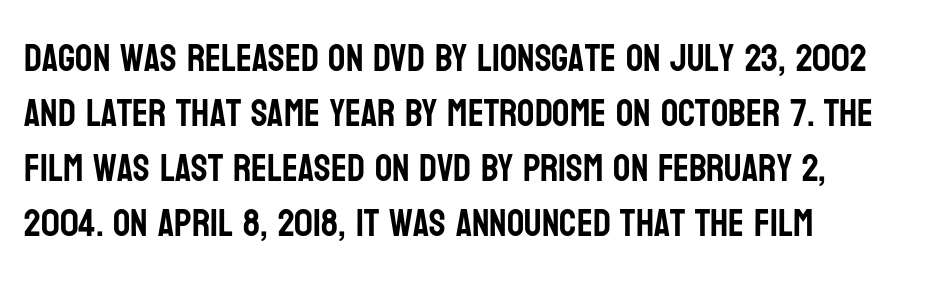
No feet cap the strokes, marking this as sans-serif type. The words here are not underlined. If you drew a line through each stem, it would be perfectly vertical. Honestly, the letter spacing is just normal — you wouldn't notice it.
